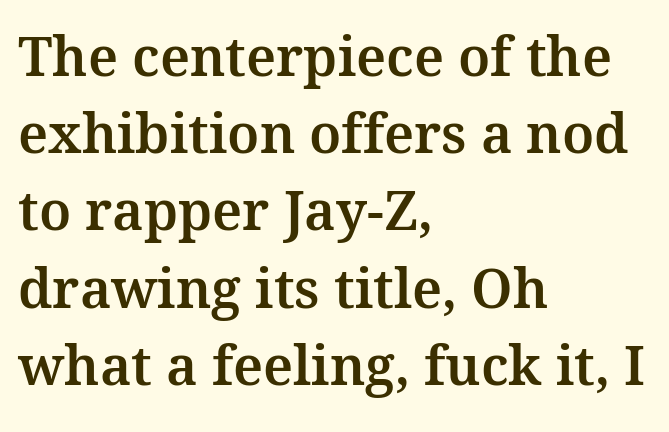
Q: Is the text italic (slanted)? A: No, it is upright.
Q: Is the typeface a serif or a sans-serif typeface? A: Serif.
Q: Is the text underlined? A: No.
Q: How is the paragraph aligned? A: Left-aligned.
Q: Is the spacing between letters normal or unusually wide? A: Normal.
Q: Is the spacing between lines tight, normal or loose? A: Normal.
Q: Width (condensed, normal, or wide)? A: Normal.
Q: Stroke contrast? A: Medium.
Q: x-height? A: Medium.
Q: Monospaced? A: No.
